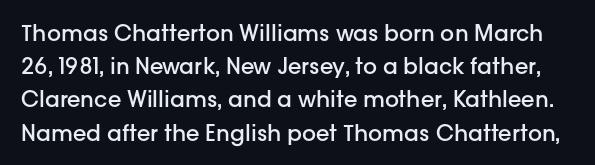
Q: Is the text bold? A: Semi-bold.
Q: Is the text italic (slanted)? A: No, it is upright.
Q: Is the text underlined? A: No.
Q: Is the spacing between letters normal or unusually wide? A: Normal.
Q: Is the spacing between lines tight, normal or loose? A: Normal.
